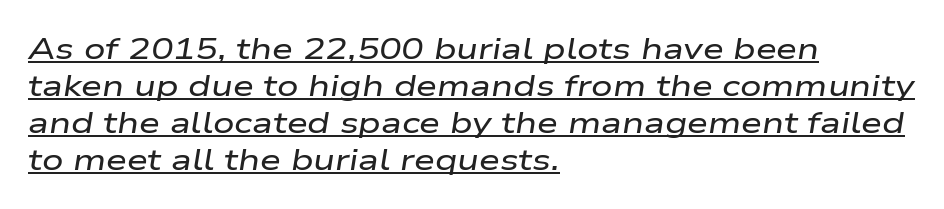
The image shows 30 px wide type, italic (leaning right); set left-aligned, line spacing 1.23x, normal letter spacing, underlined; low stroke contrast and a medium x-height.
